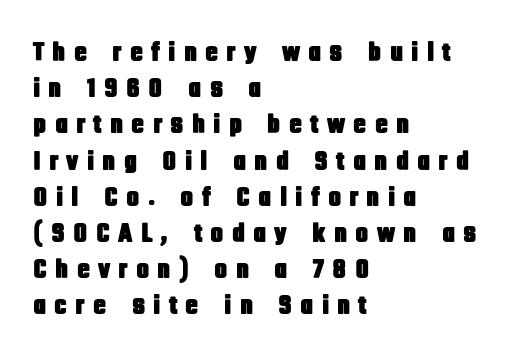
{"italic": "no", "underline": "no", "align": "left", "line_spacing": "normal", "line_spacing_ratio": 1.34, "letter_spacing": "wide", "letter_spacing_em": 0.3, "glyph_px": 27}
